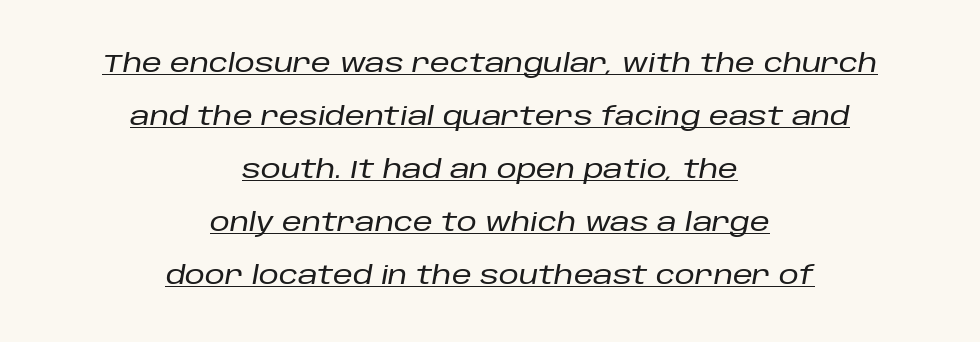
{"italic": "yes", "lean": "right", "slant_degrees": 10, "underline": "yes", "align": "center", "line_spacing": "loose", "line_spacing_ratio": 2.12, "letter_spacing": "normal", "letter_spacing_em": 0.0, "glyph_px": 25}
